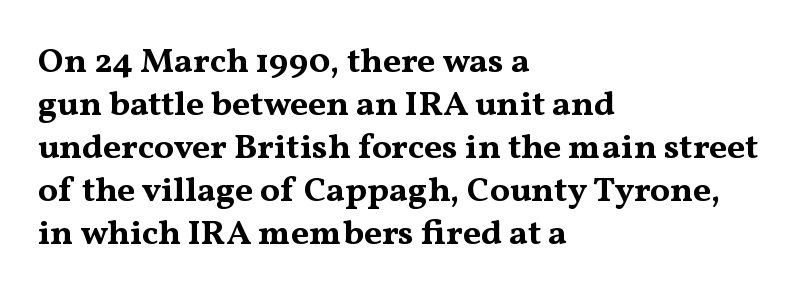
The image shows 35 px bold, wide serif type, upright; set left-aligned, line spacing 1.23x, normal letter spacing, not underlined; medium stroke contrast and a medium x-height.
